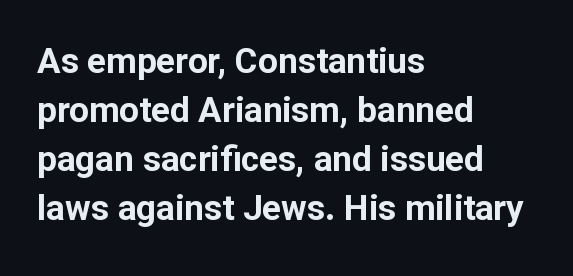
The image shows 35 px bold sans-serif type, upright; set left-aligned, normal line spacing (1.4x), normal letter spacing, not underlined; low stroke contrast and a medium x-height.
